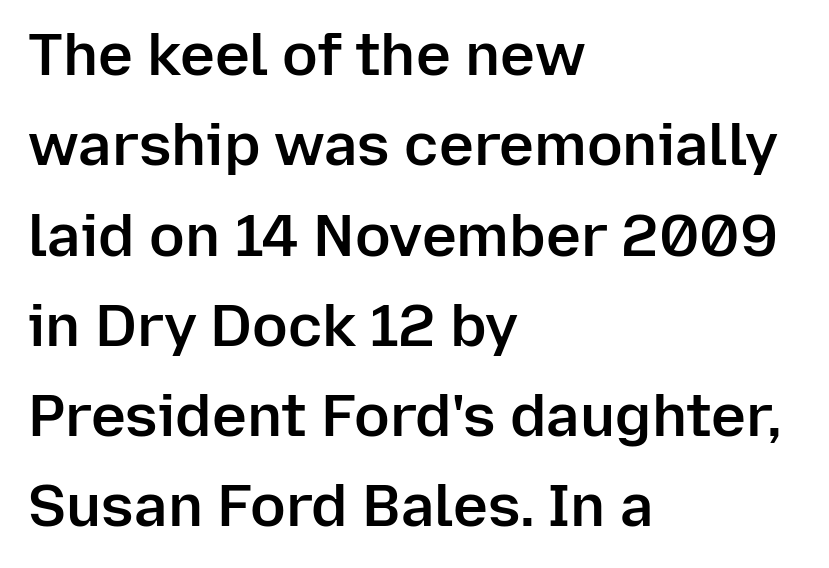
In terms of letterform style, serifs are entirely absent. Each word holds together tightly as a unit, with standard inter-letter gaps. Is the block centered? No — it sits flush against the left margin. Strokes here are thickened, but only to semibold level. Is this a fixed-width face? No — the glyphs have proportional, varying widths. Every stem runs plumb, perpendicular to the baseline.
